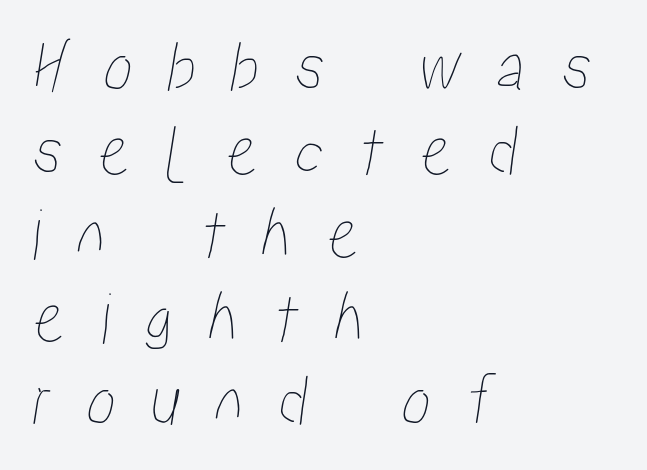
Q: Is the text underlined? A: No.
Q: How is the paragraph aligned? A: Left-aligned.
Q: Is the spacing between letters normal or unusually wide? A: Unusually wide.
Q: Is the spacing between lines tight, normal or loose? A: Tight.
Q: Width (condensed, normal, or wide)? A: Condensed.
Q: Stroke contrast? A: Low.
Q: x-height? A: Medium.
Q: Monospaced? A: No.
